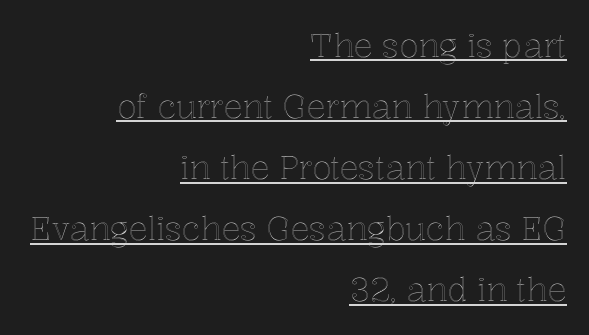
Q: Is the text italic (slanted)? A: No, it is upright.
Q: Is the text underlined? A: Yes.
Q: How is the paragraph aligned? A: Right-aligned.
Q: Is the spacing between letters normal or unusually wide? A: Normal.
Q: Is the spacing between lines tight, normal or loose? A: Loose.
Q: Width (condensed, normal, or wide)? A: Normal.
Q: x-height? A: Medium.
Q: Monospaced? A: No.
